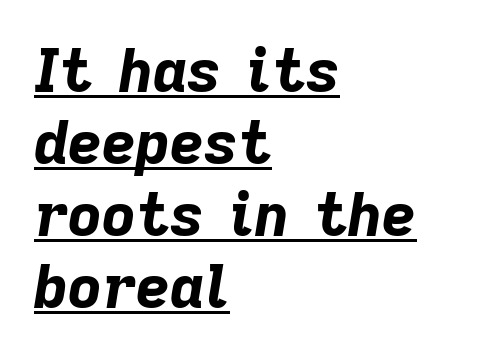
{"italic": "yes", "lean": "right", "slant_degrees": 9, "bold": "yes", "weight": "bold", "width": "normal", "stroke_contrast": "low", "x_height": "medium", "monospaced": "no", "underline": "yes", "align": "left", "line_spacing_ratio": 1.22, "letter_spacing": "normal", "letter_spacing_em": 0.0, "glyph_px": 59}
